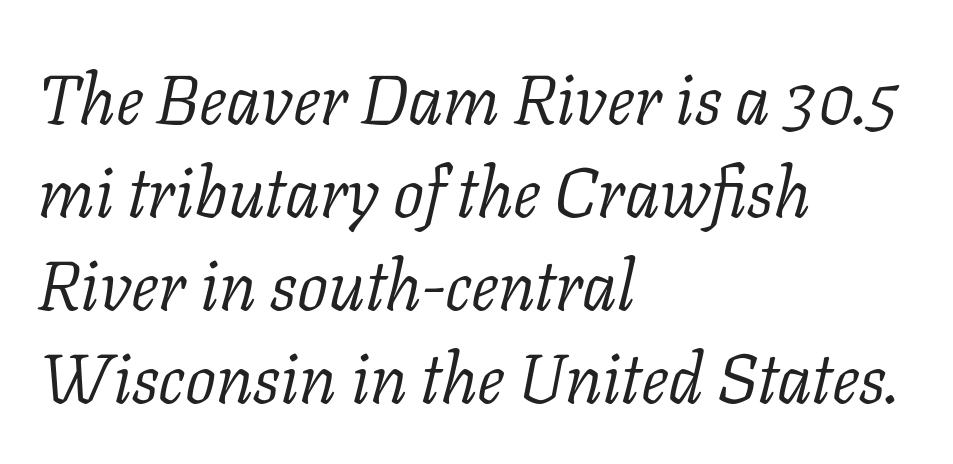
Stem width sits at or under what a default text font uses. Classification — serif. Is there much room between lines? A standard amount, neither cramped nor airy. The letters sit at their default tracking, neither squeezed nor spread. Lines of text with bare space underneath. It's the slanting kind of type.
